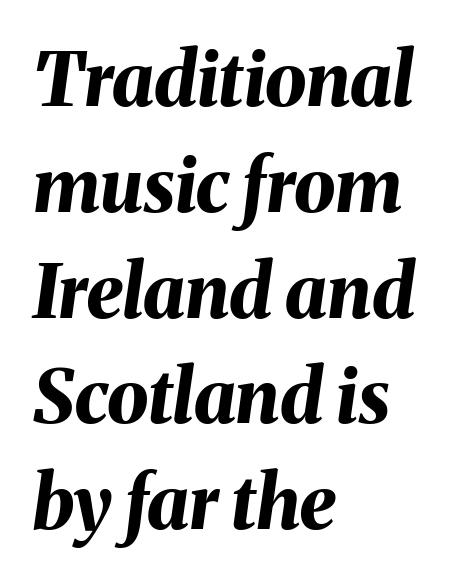
{"italic": "yes", "lean": "right", "slant_degrees": 8, "bold": "yes", "weight": "bold", "width": "normal", "stroke_contrast": "medium", "x_height": "medium", "monospaced": "no", "underline": "no", "align": "left", "line_spacing": "normal", "line_spacing_ratio": 1.43, "letter_spacing": "normal", "letter_spacing_em": 0.0, "glyph_px": 74}
